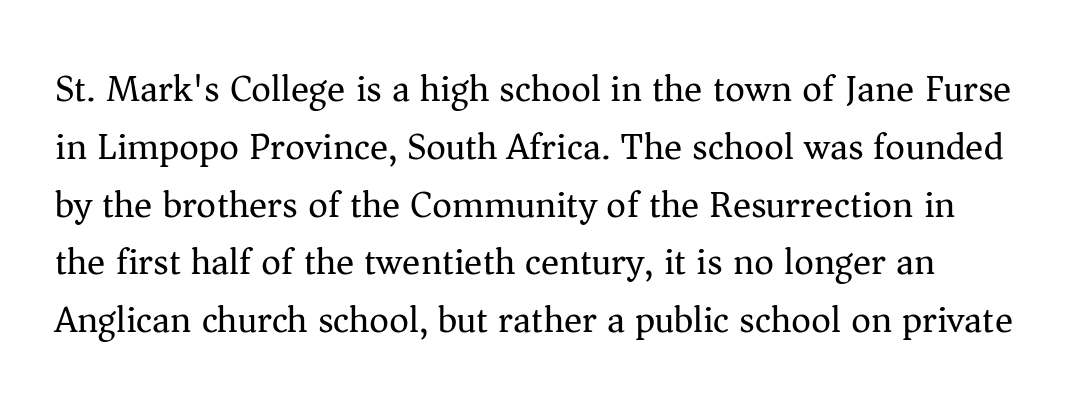
{"serif": "yes", "italic": "no", "bold": "no", "weight": "regular", "width": "normal", "stroke_contrast": "medium", "x_height": "medium", "monospaced": "no", "underline": "no", "line_spacing": "normal", "line_spacing_ratio": 1.52, "letter_spacing": "normal", "letter_spacing_em": 0.0, "glyph_px": 38}
